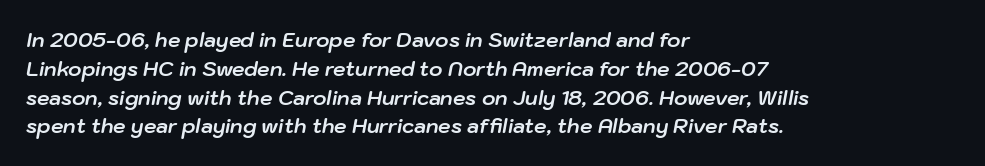
The image shows 20 px bold type, italic (leaning right); set left-aligned, normal line spacing (1.44x), normal letter spacing, not underlined.
